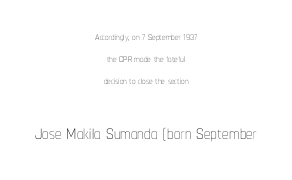
The image shows 26 px text type, upright; set centered, normal line spacing (1.57x), normal letter spacing, not underlined; the second (bottom) block is 1.86x larger.
